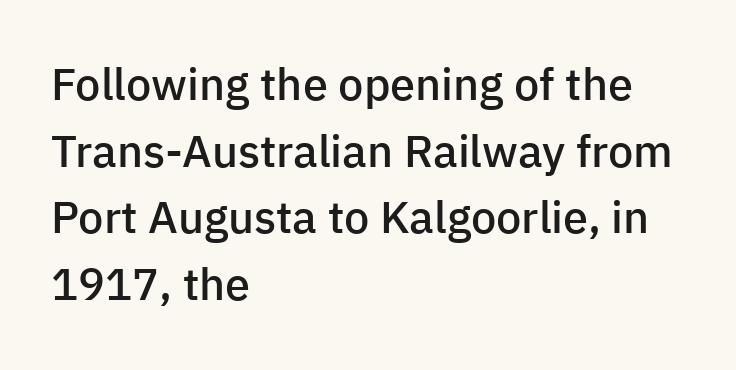
Layout note: lines flush left. Serif or sans? Sans — the stroke terminals are bare. The typesetting leans somewhat heavy: a semibold. The vertical gap from one line to the next is medium. Clear beneath every line of the passage.
